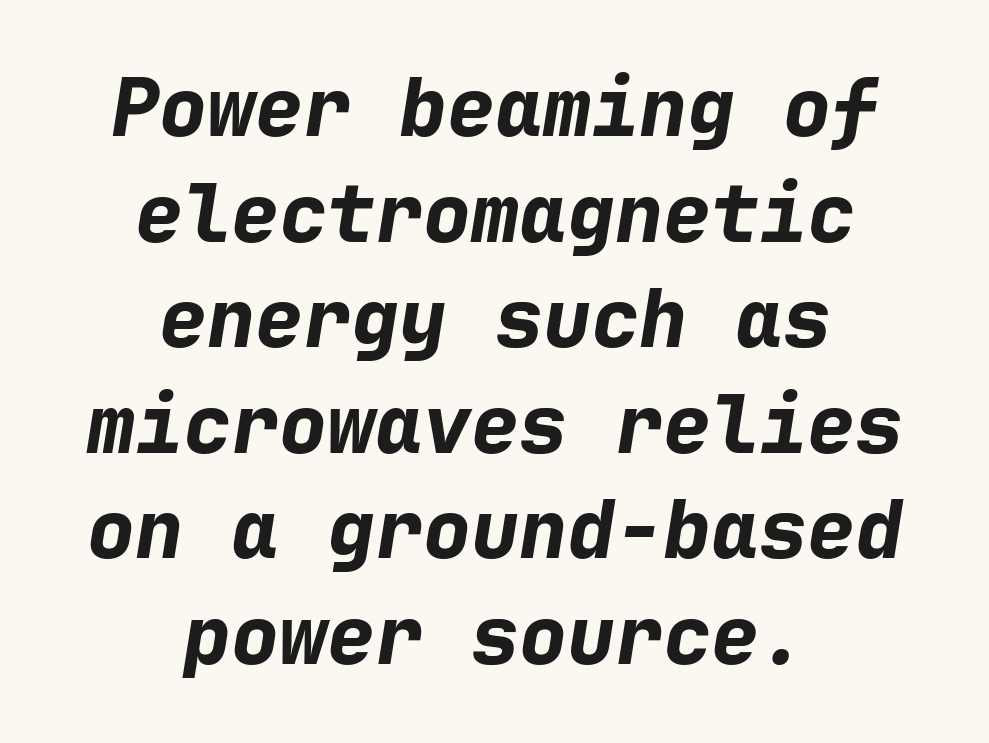
{"italic": "yes", "lean": "right", "slant_degrees": 9, "bold": "yes", "weight": "bold", "width": "normal", "stroke_contrast": "low", "x_height": "medium", "monospaced": "yes", "underline": "no", "align": "center", "line_spacing": "normal", "line_spacing_ratio": 1.32, "letter_spacing": "normal", "letter_spacing_em": 0.0, "glyph_px": 80}
